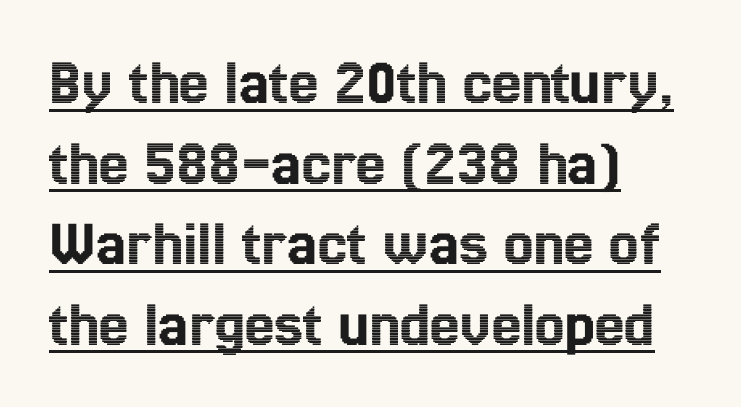
Vertical strokes here are truly vertical. Tracking here is standard; glyphs follow each other at the usual distance. You could not count columns in this text — the font is proportionally spaced. The typesetter chose a ragged-right arrangement here. The passage shown is underscored from start to finish.
